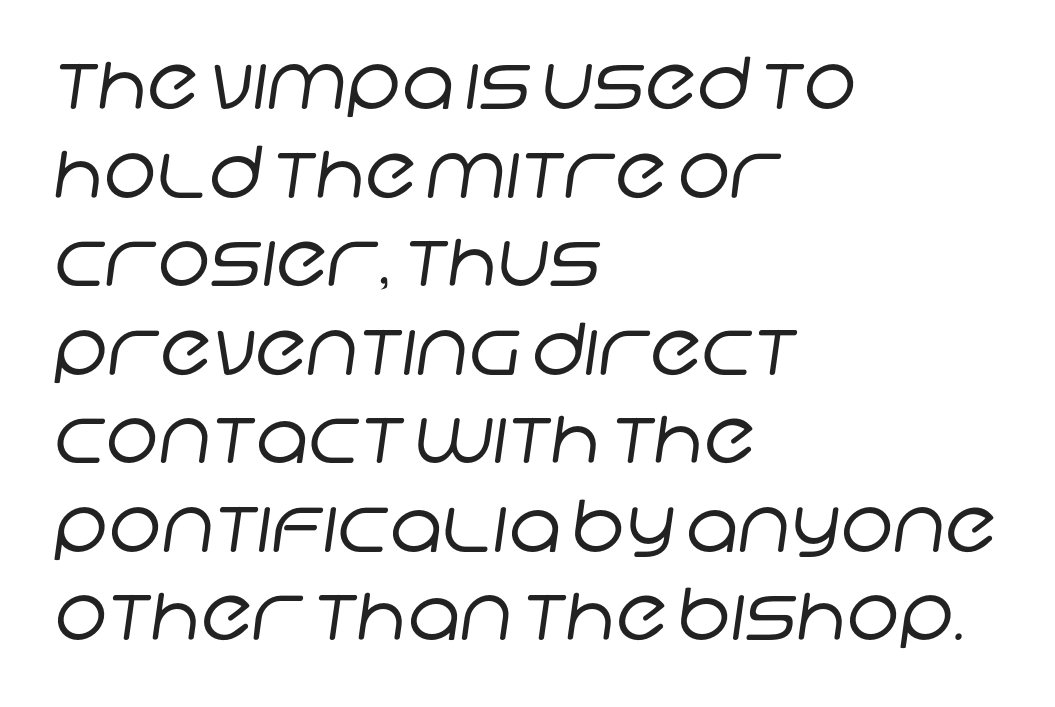
Notice how the passage keeps a crisp vertical edge on the left only. The line texture is even and compact thanks to regular tracking. Think of a printed novel: that variable character pitch is what you see here. Nobody drew a line under any word here. Does the type have serifs? No, each stem ends abruptly. Compared with a typical body face, this is equally light or lighter still.
